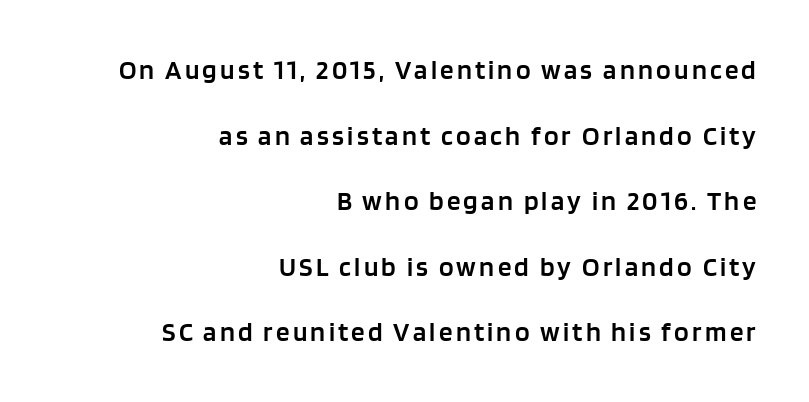
Leading: increased. The paragraph has a hard right edge and a soft left edge. If you drew a line through each stem, it would be perfectly vertical. Clear beneath every line of the passage. The glyphs have the mass of a demibold cut, below bold.
